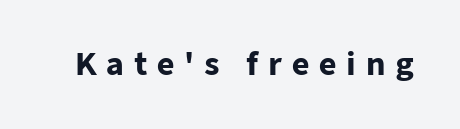
{"serif": "no", "italic": "no", "bold": "yes", "weight": "heavy", "width": "normal", "stroke_contrast": "low", "x_height": "medium", "monospaced": "no", "underline": "no", "letter_spacing": "wide", "letter_spacing_em": 0.32, "glyph_px": 30}
